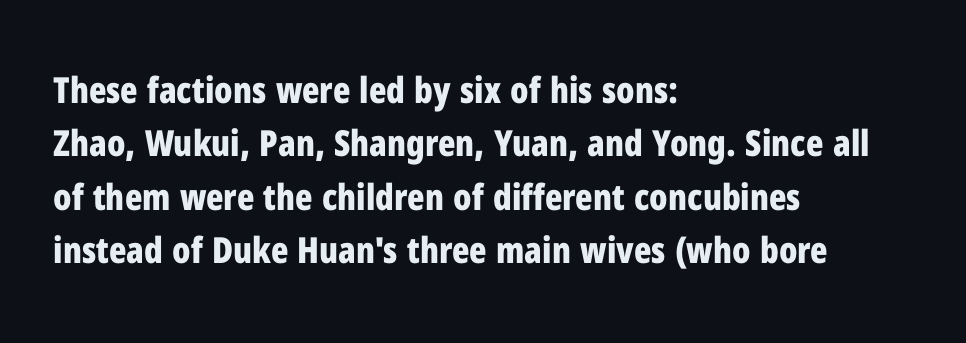
The image shows 36 px bold, condensed sans-serif type, upright; set left-aligned, normal line spacing (1.48x), normal letter spacing, not underlined; low stroke contrast and a medium x-height.
